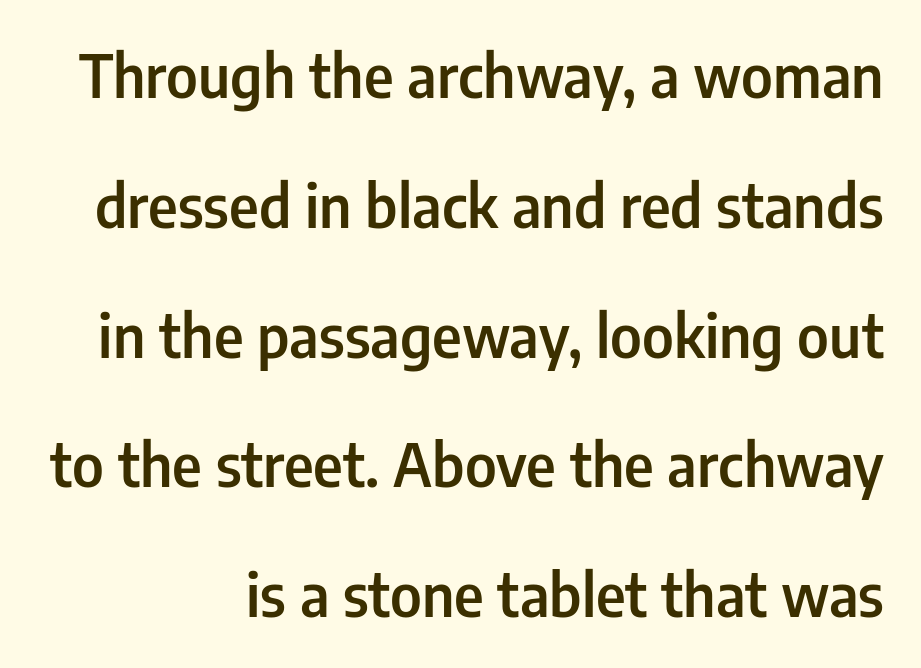
{"serif": "no", "italic": "no", "bold": "semi", "weight": "semibold", "width": "condensed", "stroke_contrast": "low", "x_height": "medium", "monospaced": "no", "underline": "no", "align": "right", "line_spacing": "loose", "line_spacing_ratio": 2.2, "letter_spacing": "normal", "letter_spacing_em": 0.0, "glyph_px": 59}
